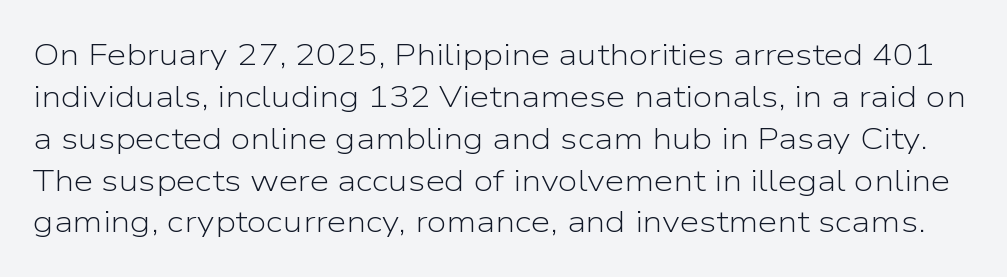
The image shows 31 px light sans-serif type, upright; set normal line spacing (1.35x), normal letter spacing, not underlined; low stroke contrast and a medium x-height.
